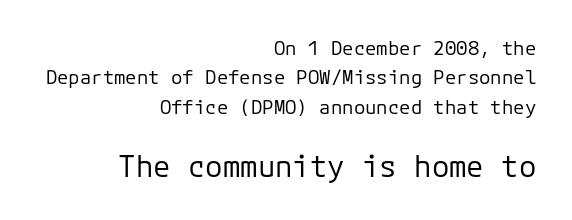
The image shows 29 px regular-weight sans-serif type, upright; set right-aligned, normal line spacing (1.55x), normal letter spacing, not underlined; the second (bottom) block is 1.53x larger; low stroke contrast and a medium x-height.
